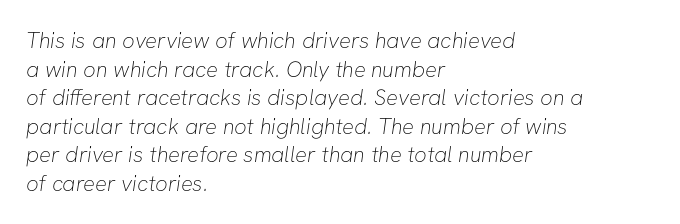
Q: Is the text bold? A: No.
Q: Is the text underlined? A: No.
Q: How is the paragraph aligned? A: Left-aligned.
Q: Is the spacing between letters normal or unusually wide? A: Normal.
Q: Is the spacing between lines tight, normal or loose? A: Normal.
